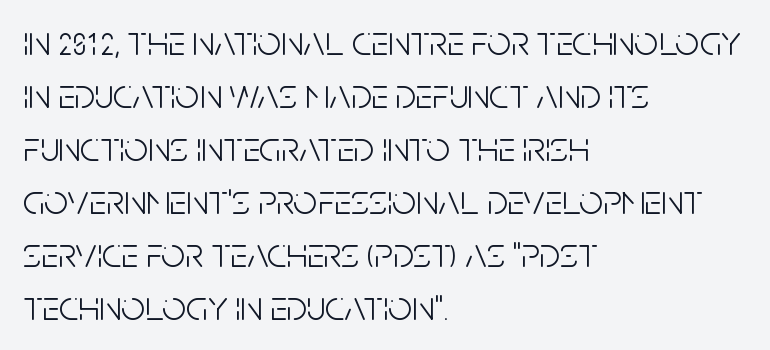
Q: Is the text bold? A: No.
Q: Is the text italic (slanted)? A: No, it is upright.
Q: Is the typeface a serif or a sans-serif typeface? A: Sans-serif.
Q: Is the text underlined? A: No.
Q: How is the paragraph aligned? A: Left-aligned.
Q: Is the spacing between letters normal or unusually wide? A: Normal.
Q: Is the spacing between lines tight, normal or loose? A: Normal.
Q: Width (condensed, normal, or wide)? A: Condensed.
Q: Stroke contrast? A: Low.
Q: x-height? A: Large.
Q: Monospaced? A: No.
